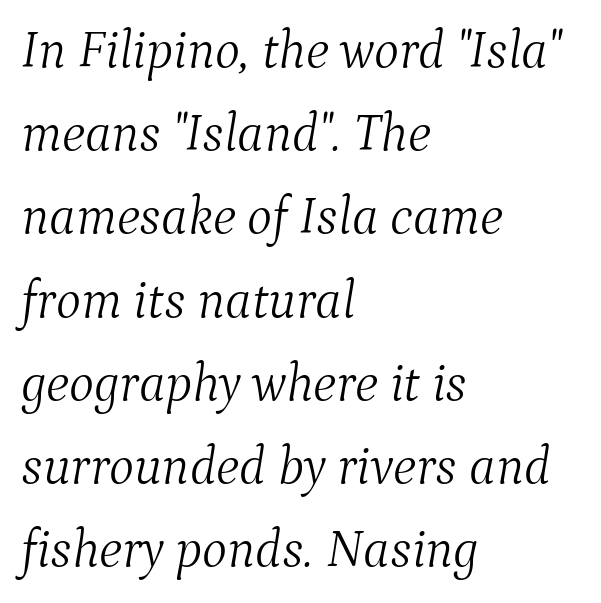
On a weight scale, this lands at 450 or below. Reading down the block, your eye returns to a fixed left position each line. Students, note that the glyphs here touch the page at normal intervals. The axis of the letterforms is tilted away from vertical.
